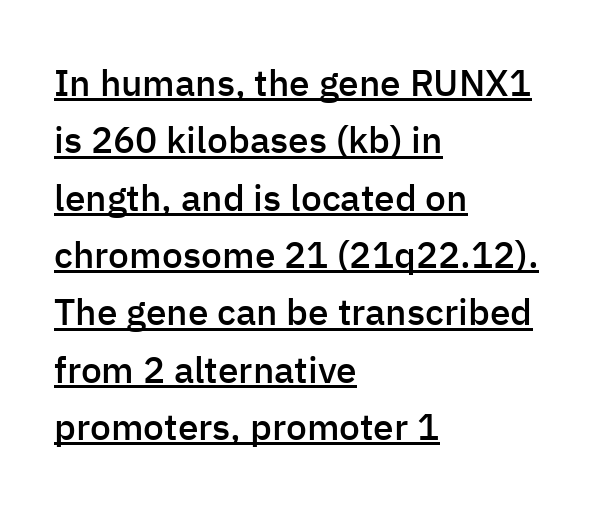
The ragged edge is on the right, which tells us the setting is flush left. A rule runs beneath these lines of type. This sample uses plain, unmodified letter spacing. The lettering holds an erect, upright posture throughout.
